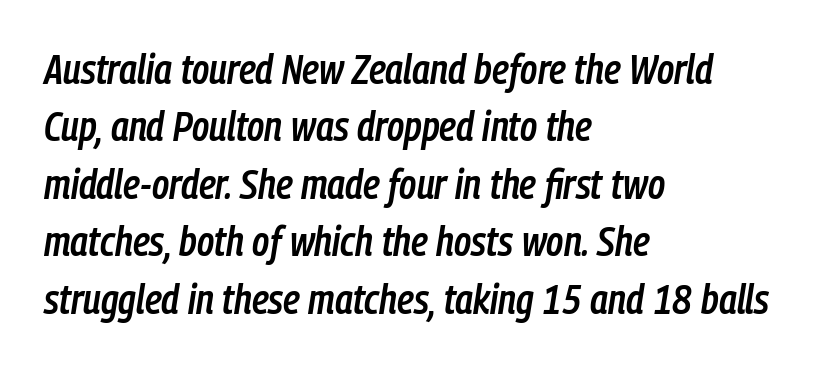
Q: Is the text bold? A: Semi-bold.
Q: Is the text italic (slanted)? A: Yes, it leans right by about 9 degrees.
Q: Is the text underlined? A: No.
Q: How is the paragraph aligned? A: Left-aligned.
Q: Is the spacing between letters normal or unusually wide? A: Normal.
Q: Is the spacing between lines tight, normal or loose? A: Normal.
Q: Width (condensed, normal, or wide)? A: Condensed.
Q: Stroke contrast? A: Low.
Q: x-height? A: Medium.
Q: Monospaced? A: No.
